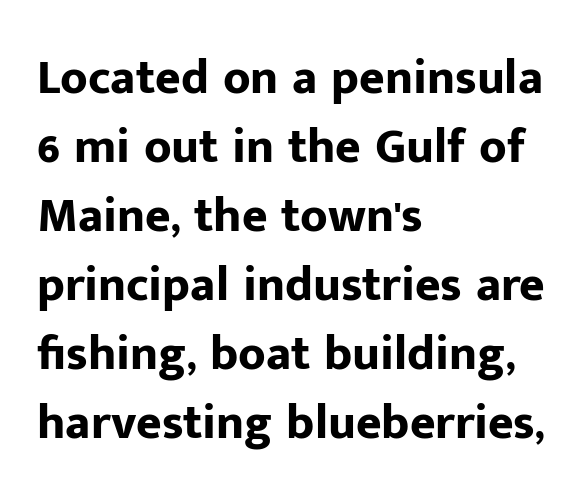
Q: Is the text bold? A: Yes.
Q: Is the text italic (slanted)? A: No, it is upright.
Q: Is the typeface a serif or a sans-serif typeface? A: Sans-serif.
Q: Is the text underlined? A: No.
Q: How is the paragraph aligned? A: Left-aligned.
Q: Is the spacing between letters normal or unusually wide? A: Normal.
Q: Is the spacing between lines tight, normal or loose? A: Normal.
Q: Width (condensed, normal, or wide)? A: Normal.
Q: Stroke contrast? A: Low.
Q: x-height? A: Medium.
Q: Monospaced? A: No.
